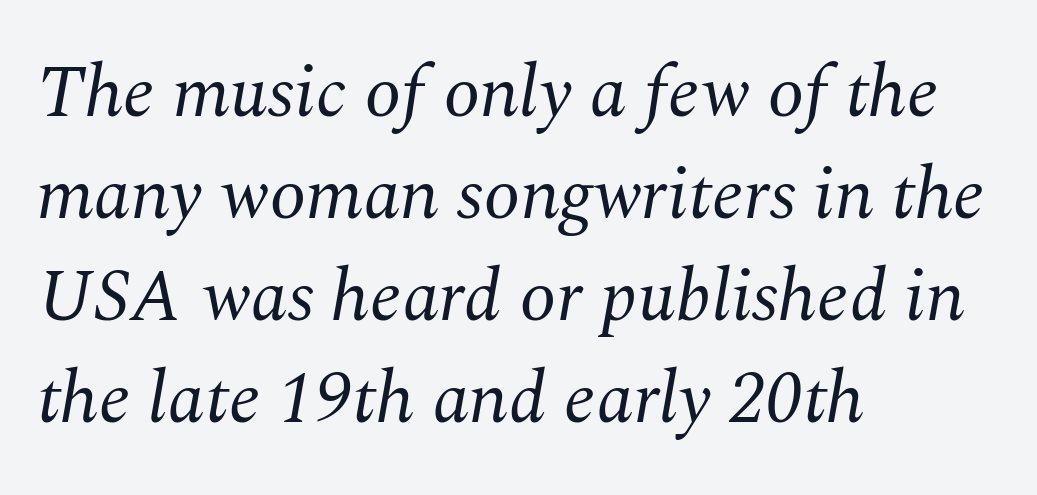
{"serif": "yes", "italic": "yes", "lean": "right", "slant_degrees": 10, "bold": "no", "weight": "regular", "width": "normal", "stroke_contrast": "medium", "x_height": "medium", "monospaced": "no", "underline": "no", "align": "left", "line_spacing": "normal", "line_spacing_ratio": 1.38, "letter_spacing": "normal", "letter_spacing_em": 0.0, "glyph_px": 74}
